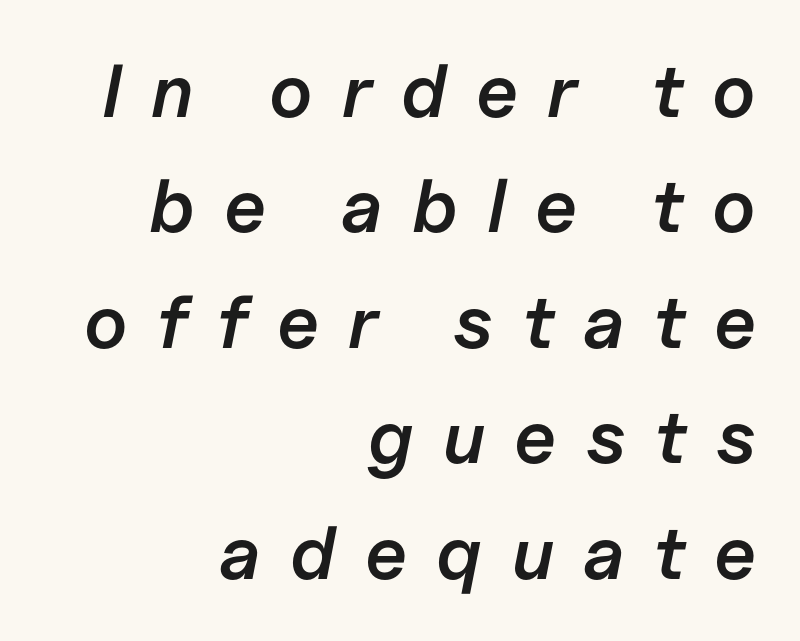
Slanted lettering throughout. Observe the wide spacing: letters keep a clear distance from each other. Unmarked baselines from the first word to the last. The font is running at a semibold setting, under full bold. In CSS terms this would be text-align: right. The passage shown is typed in a proportional face where columns would drift.
